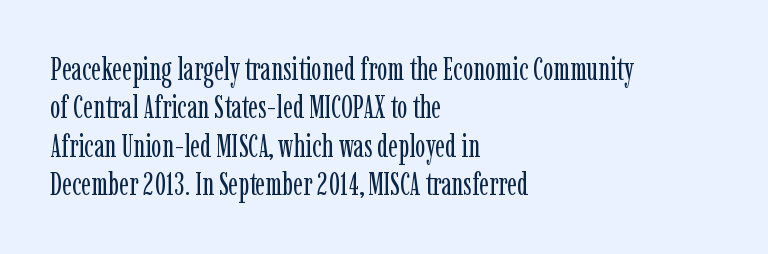
Q: Is the text bold? A: No.
Q: Is the text italic (slanted)? A: No, it is upright.
Q: Is the typeface a serif or a sans-serif typeface? A: Serif.
Q: Is the text underlined? A: No.
Q: How is the paragraph aligned? A: Left-aligned.
Q: Is the spacing between letters normal or unusually wide? A: Normal.
Q: Width (condensed, normal, or wide)? A: Condensed.
Q: Stroke contrast? A: Low.
Q: x-height? A: Medium.
Q: Monospaced? A: No.
